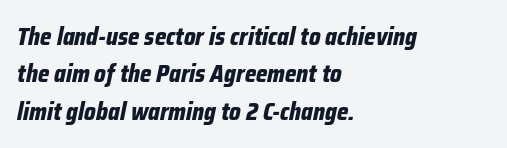
Q: Is the text bold? A: Yes.
Q: Is the text italic (slanted)? A: Yes, it leans right by about 12 degrees.
Q: Is the text underlined? A: No.
Q: How is the paragraph aligned? A: Left-aligned.
Q: Is the spacing between letters normal or unusually wide? A: Normal.
Q: Is the spacing between lines tight, normal or loose? A: Normal.
